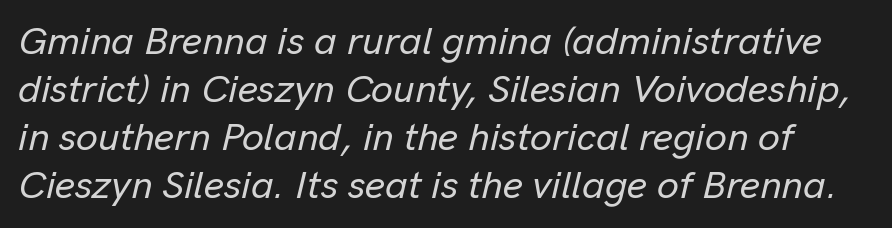
A typesetter would call this proportional, since set widths differ per character. The gap between lines stays unmarked. The axis of the letterforms is tilted away from vertical. This sample uses plain, unmodified letter spacing.
